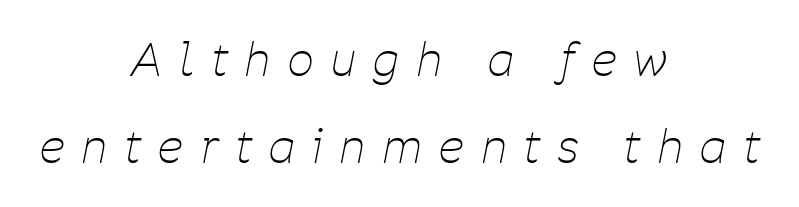
Q: Is the text bold? A: No.
Q: Is the text italic (slanted)? A: Yes, it leans right by about 11 degrees.
Q: Is the text underlined? A: No.
Q: How is the paragraph aligned? A: Centered.
Q: Is the spacing between letters normal or unusually wide? A: Unusually wide.
Q: Is the spacing between lines tight, normal or loose? A: Loose.
Q: Width (condensed, normal, or wide)? A: Condensed.
Q: Stroke contrast? A: Low.
Q: x-height? A: Medium.
Q: Monospaced? A: No.
